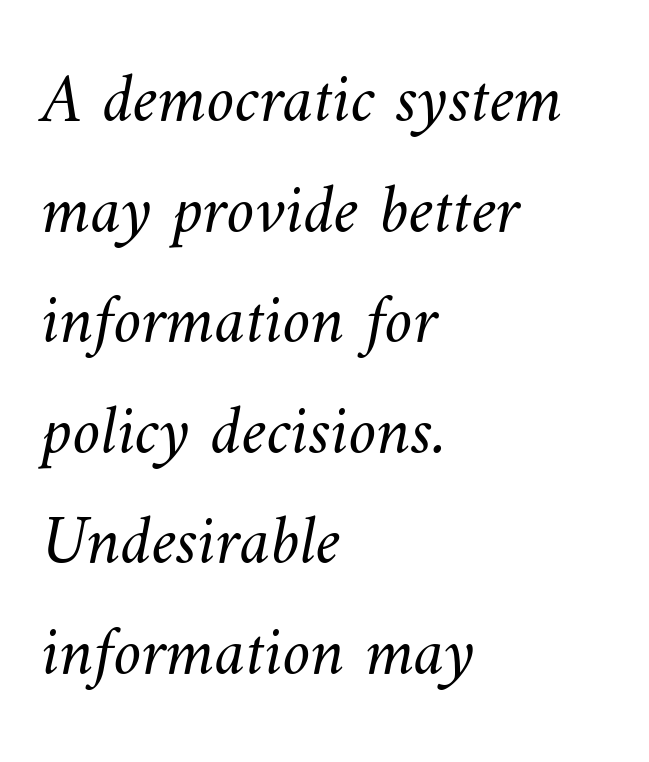
Q: Is the text bold? A: No.
Q: Is the text underlined? A: No.
Q: How is the paragraph aligned? A: Left-aligned.
Q: Is the spacing between letters normal or unusually wide? A: Normal.
Q: Is the spacing between lines tight, normal or loose? A: Normal.
Q: Width (condensed, normal, or wide)? A: Normal.
Q: Stroke contrast? A: Medium.
Q: x-height? A: Small.
Q: Monospaced? A: No.
